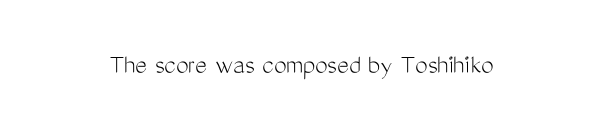
Heft: none added — not bold. Check under the words: just untouched page. Classification — sans serif. This sample has the flowing, uneven cadence of proportional lettering.
